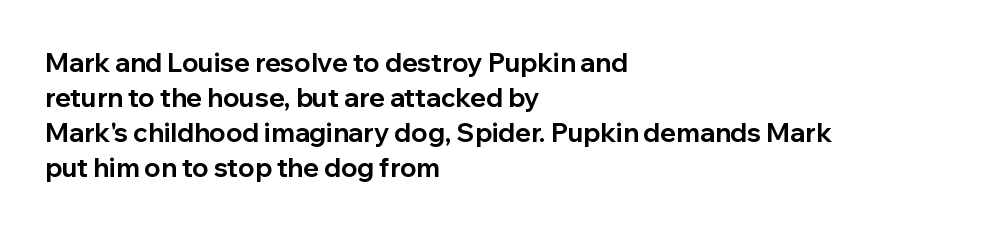
{"italic": "no", "bold": "yes", "underline": "no", "align": "left", "line_spacing": "normal", "line_spacing_ratio": 1.34, "letter_spacing": "normal", "letter_spacing_em": 0.0, "glyph_px": 26}
